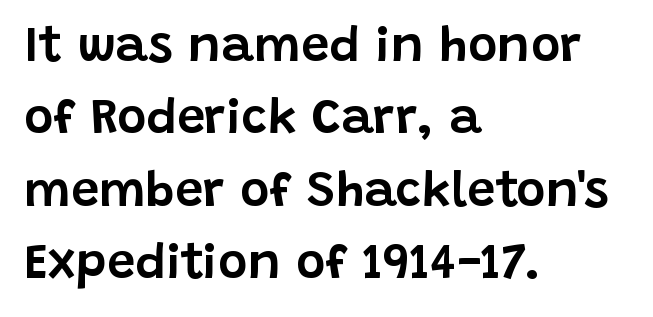
The image shows 50 px sans-serif type, upright; set left-aligned, normal line spacing (1.45x), normal letter spacing, not underlined; low stroke contrast and a large x-height.
